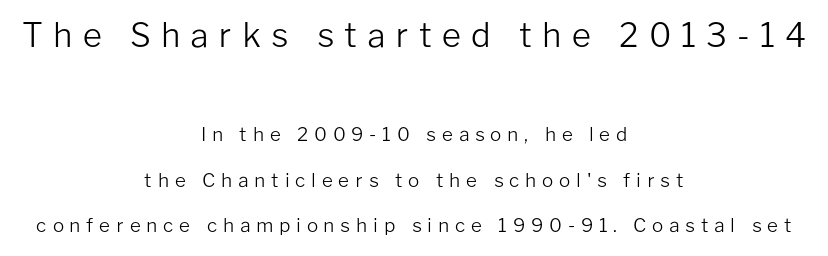
Q: Is the text bold? A: No.
Q: Is the text italic (slanted)? A: No, it is upright.
Q: Is the typeface a serif or a sans-serif typeface? A: Sans-serif.
Q: Is the text underlined? A: No.
Q: How is the paragraph aligned? A: Centered.
Q: Is the spacing between letters normal or unusually wide? A: Unusually wide.
Q: Is the spacing between lines tight, normal or loose? A: Loose.
Q: Which block of text is set in a larger size, the first (top) or the second (bottom)? A: The first (top) one.
Q: Width (condensed, normal, or wide)? A: Normal.
Q: Stroke contrast? A: Low.
Q: x-height? A: Medium.
Q: Monospaced? A: No.
